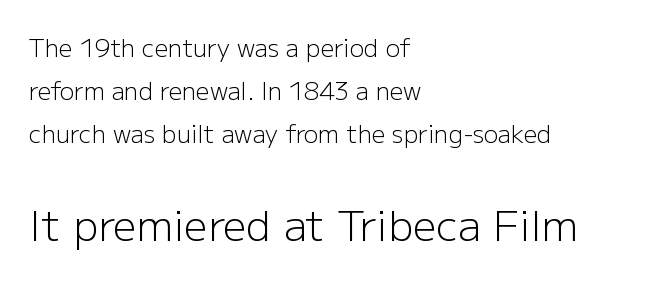
Q: Is the text bold? A: No.
Q: Is the text italic (slanted)? A: No, it is upright.
Q: Is the typeface a serif or a sans-serif typeface? A: Sans-serif.
Q: Is the text underlined? A: No.
Q: How is the paragraph aligned? A: Left-aligned.
Q: Is the spacing between letters normal or unusually wide? A: Normal.
Q: Which block of text is set in a larger size, the first (top) or the second (bottom)? A: The second (bottom) one.
Q: Width (condensed, normal, or wide)? A: Normal.
Q: Stroke contrast? A: Low.
Q: x-height? A: Medium.
Q: Monospaced? A: No.
